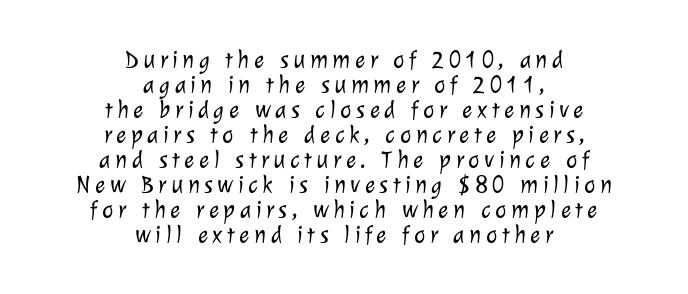
The image shows 24 px text type; set centered, tight line spacing (1.04x), not underlined.
